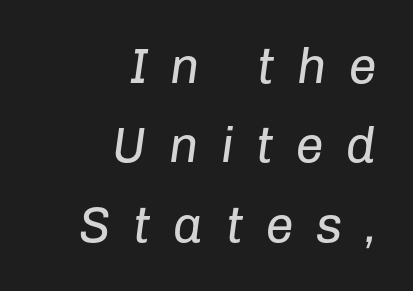
Q: Is the text bold? A: No.
Q: Is the text italic (slanted)? A: Yes, it leans right by about 8 degrees.
Q: Is the text underlined? A: No.
Q: How is the paragraph aligned? A: Right-aligned.
Q: Is the spacing between letters normal or unusually wide? A: Unusually wide.
Q: Is the spacing between lines tight, normal or loose? A: Normal.
Q: Width (condensed, normal, or wide)? A: Normal.
Q: Stroke contrast? A: Low.
Q: x-height? A: Medium.
Q: Monospaced? A: No.
